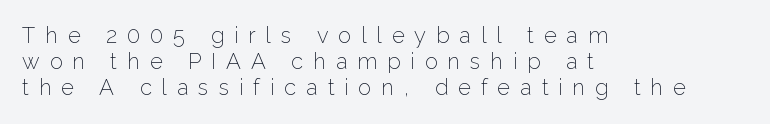
Q: Is the text bold? A: No.
Q: Is the text italic (slanted)? A: No, it is upright.
Q: Is the text underlined? A: No.
Q: How is the paragraph aligned? A: Left-aligned.
Q: Is the spacing between letters normal or unusually wide? A: Unusually wide.
